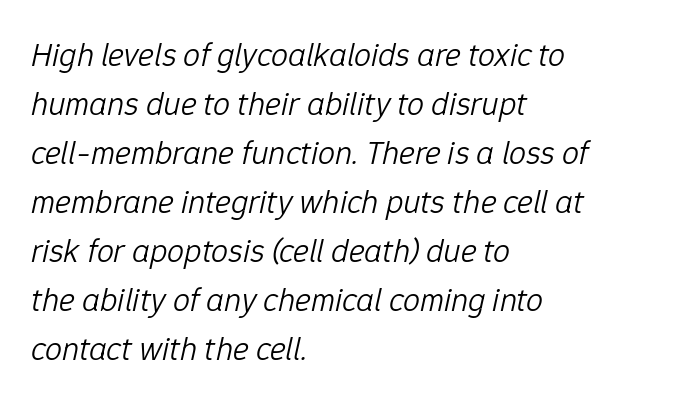
The image shows 34 px light type, italic (leaning right); set left-aligned, normal line spacing (1.44x), normal letter spacing, not underlined; low stroke contrast and a medium x-height.
